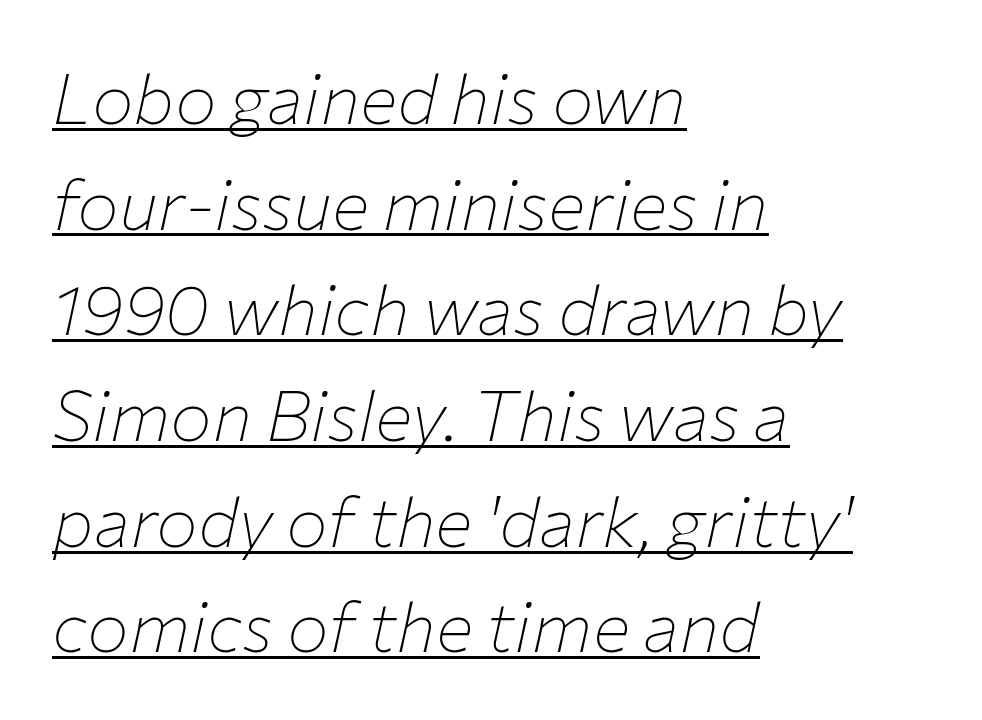
The sample's only ornament is a line tracing under the words. In terms of letterspacing, this is plain default setting. Think standard paragraph weight, or any step lighter than that. Casual observation: everything's shoved over to the left. Proportional: the letters do not fall into vertical columns.
